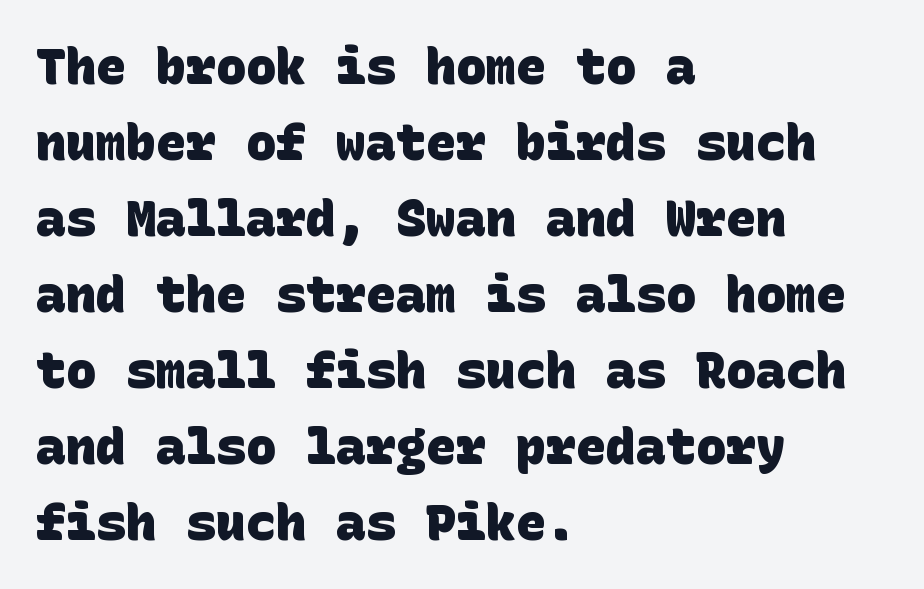
Q: Is the text bold? A: Yes.
Q: Is the typeface a serif or a sans-serif typeface? A: Sans-serif.
Q: Is the text underlined? A: No.
Q: How is the paragraph aligned? A: Left-aligned.
Q: Is the spacing between letters normal or unusually wide? A: Normal.
Q: Is the spacing between lines tight, normal or loose? A: Normal.
Q: Width (condensed, normal, or wide)? A: Normal.
Q: Stroke contrast? A: Low.
Q: x-height? A: Large.
